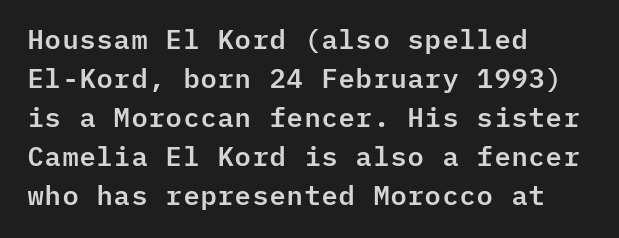
This block has exactly the height ordinary leading produces. The specimen reads as upright at a glance. Letters rest on an invisible, unmarked baseline. Compared with typical body copy, the letter spacing here is the same.
